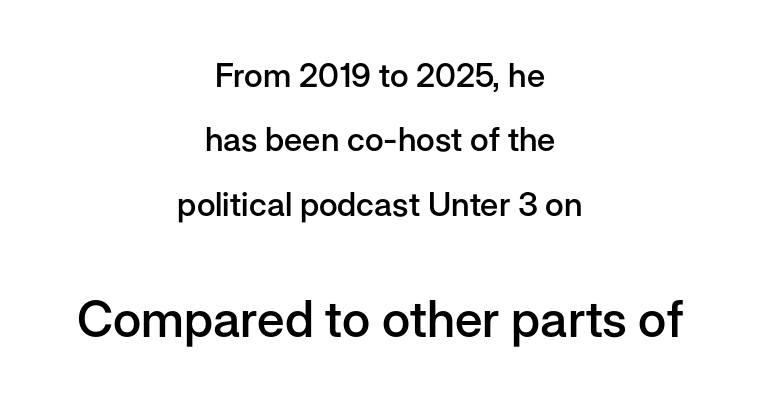
{"serif": "no", "italic": "no", "bold": "semi", "weight": "semibold", "width": "normal", "stroke_contrast": "low", "x_height": "medium", "monospaced": "no", "underline": "no", "align": "center", "line_spacing": "loose", "line_spacing_ratio": 1.95, "letter_spacing": "normal", "letter_spacing_em": 0.0, "larger_block": "second", "size_ratio": 1.52, "glyph_px": 50}
